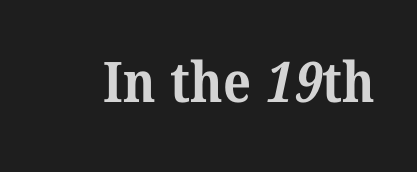
The image shows 56 px bold serif type; set normal letter spacing, not underlined; medium stroke contrast and a medium x-height.
